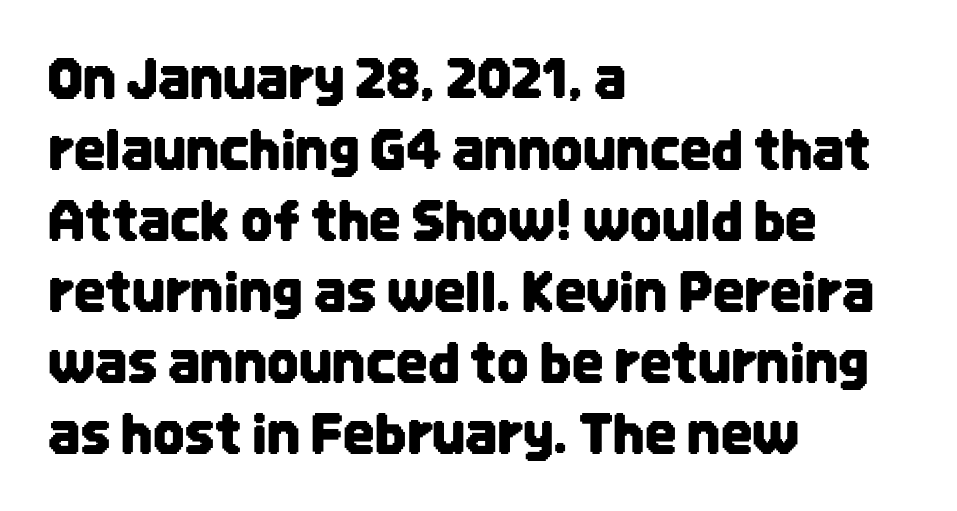
The rendering uses natural spacing where letterforms have individual widths. Successive baselines arrive at the customary interval. Honestly, there is no underline to notice here at all. This sample uses plain, unmodified letter spacing. Every character sits straight up, as roman type does. Compared with a centered layout, this one pins lines to the left instead.
